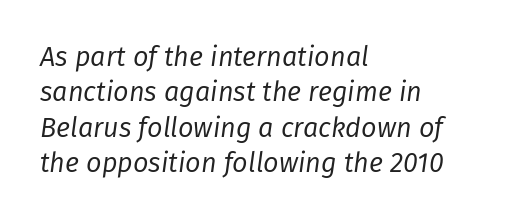
The image shows 27 px text type, italic (leaning right); set left-aligned, normal line spacing (1.31x), normal letter spacing, not underlined.
